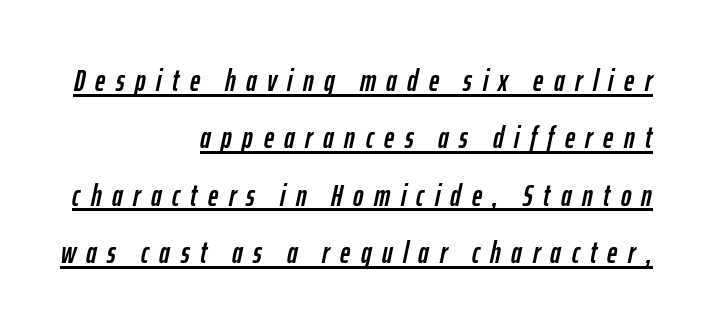
{"italic": "yes", "lean": "right", "slant_degrees": 12, "width": "condensed", "stroke_contrast": "low", "x_height": "medium", "monospaced": "no", "underline": "yes", "align": "right", "line_spacing_ratio": 1.85, "letter_spacing": "wide", "letter_spacing_em": 0.34, "glyph_px": 31}
